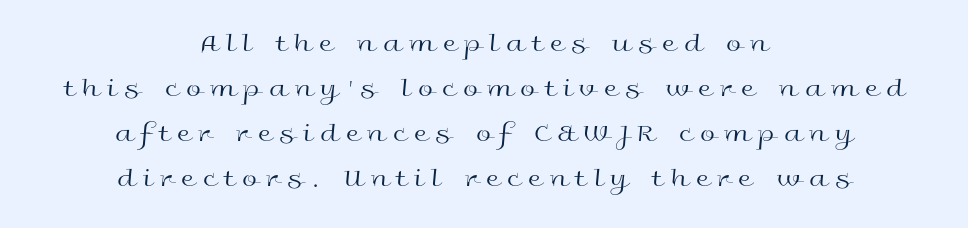
{"italic": "no", "bold": "no", "underline": "no", "align": "center", "line_spacing": "normal", "line_spacing_ratio": 1.67, "letter_spacing": "wide", "letter_spacing_em": 0.3, "glyph_px": 27}
